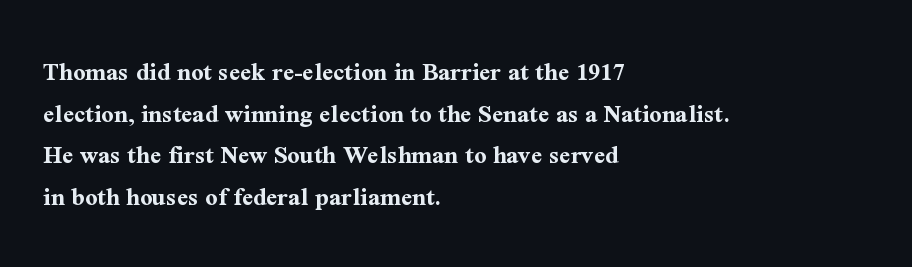
The image shows 27 px bold type, upright; set left-aligned, normal line spacing (1.54x), normal letter spacing, not underlined.
